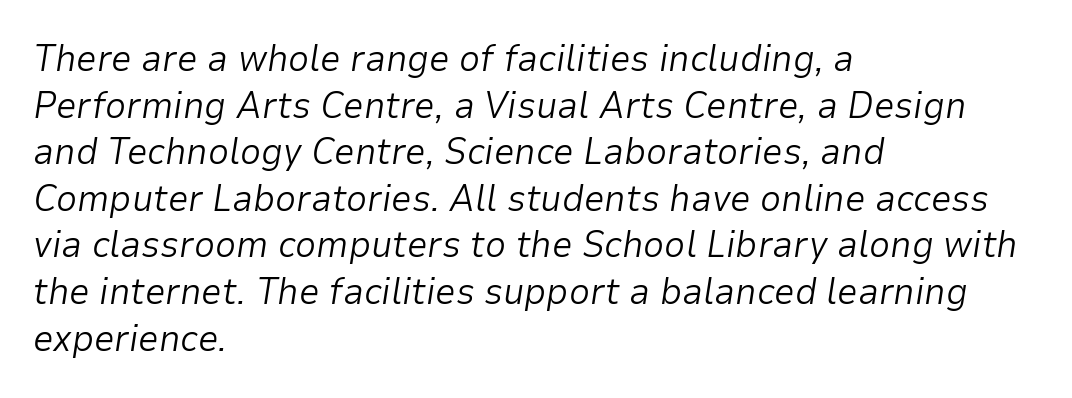
The lines in this sample share a left origin and differ only in where they stop. Each row of text sits above clean, open space. Inter-character spacing is left at the font's built-in metrics. Character widths vary here, with narrow letters taking less room than wide ones. The typography opts for an oblique posture over an upright one. Think standard paragraph weight, or any step lighter than that.
